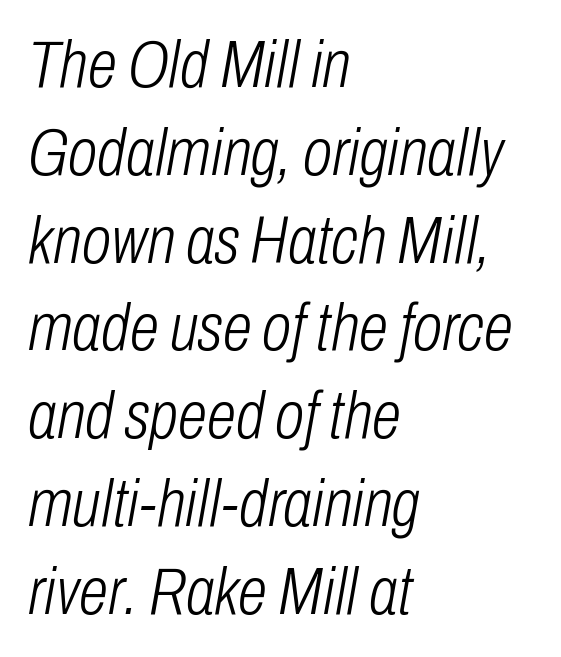
Think standard paragraph weight, or any step lighter than that. Baseline-to-baseline distance is the conventional proportion of letter height. Slant detected: the letters are inclined. Between one letter and the next there's only the usual sliver of space. Leftover space on each line is placed entirely after the last word. Any mark beneath the type? The region is blank.
